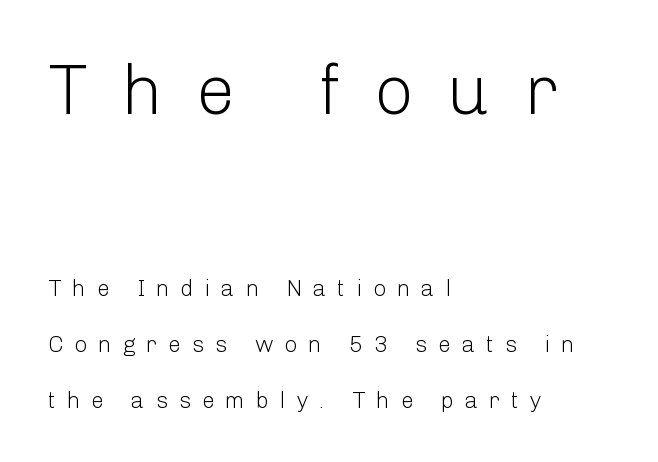
{"serif": "no", "italic": "no", "bold": "no", "weight": "light", "width": "normal", "stroke_contrast": "low", "x_height": "medium", "monospaced": "no", "underline": "no", "align": "left", "line_spacing": "loose", "line_spacing_ratio": 2.43, "letter_spacing": "wide", "letter_spacing_em": 0.47, "larger_block": "first", "size_ratio": 3.04, "glyph_px": 70}
